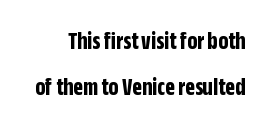
The image shows 25 px bold type, upright; set line spacing 1.86x, normal letter spacing, not underlined.
